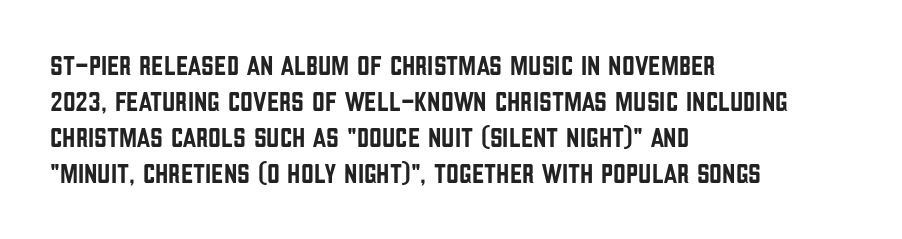
The image shows 28 px condensed sans-serif type, upright; set left-aligned, normal line spacing (1.28x), normal letter spacing, not underlined; low stroke contrast and a large x-height.
